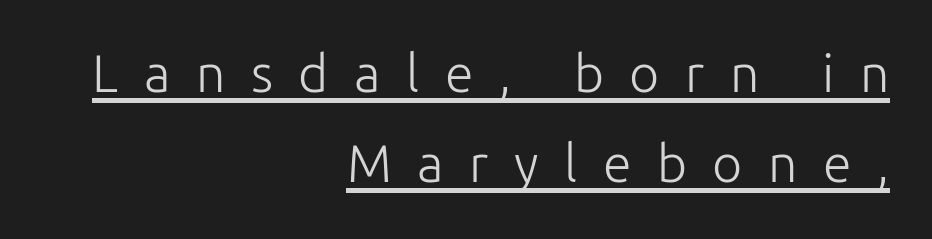
The weight would be labelled regular, book, light, or lighter still. The rendering anchors every line to the right-hand side. Nothing sits at the stroke ends, so this counts as sans-serif. A rule runs beneath these lines of type. The lettering holds an erect, upright posture throughout. What stands out about the letter spacing? Its width — letters are far apart.
